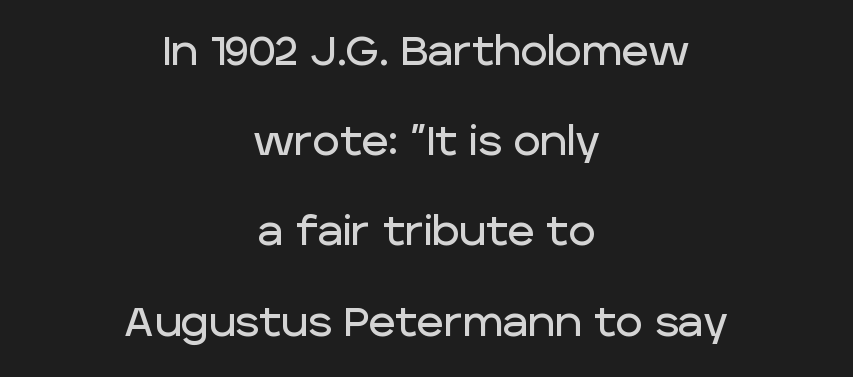
{"serif": "no", "italic": "no", "width": "normal", "stroke_contrast": "low", "x_height": "large", "monospaced": "no", "underline": "no", "align": "center", "line_spacing": "loose", "line_spacing_ratio": 2.2, "letter_spacing": "normal", "letter_spacing_em": 0.0, "glyph_px": 41}
